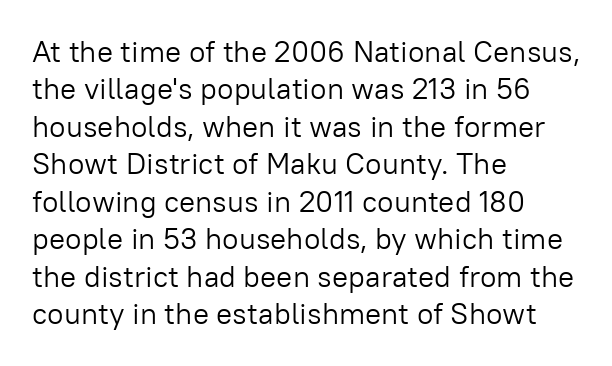
{"serif": "no", "italic": "no", "bold": "no", "weight": "light", "width": "normal", "stroke_contrast": "low", "x_height": "medium", "monospaced": "no", "underline": "no", "align": "left", "line_spacing": "normal", "line_spacing_ratio": 1.25, "letter_spacing": "normal", "letter_spacing_em": 0.0, "glyph_px": 30}
